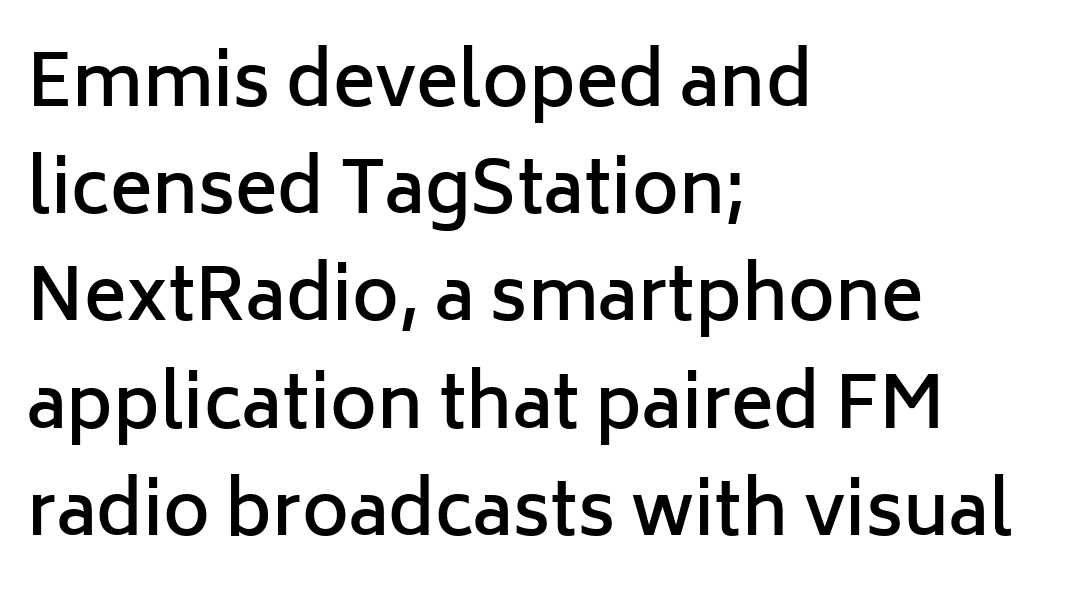
Q: Is the text bold? A: Semi-bold.
Q: Is the text italic (slanted)? A: No, it is upright.
Q: Is the typeface a serif or a sans-serif typeface? A: Sans-serif.
Q: Is the text underlined? A: No.
Q: How is the paragraph aligned? A: Left-aligned.
Q: Is the spacing between letters normal or unusually wide? A: Normal.
Q: Is the spacing between lines tight, normal or loose? A: Normal.
Q: Width (condensed, normal, or wide)? A: Normal.
Q: Stroke contrast? A: Low.
Q: x-height? A: Medium.
Q: Monospaced? A: No.
